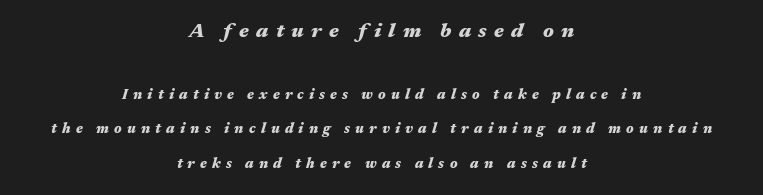
The image shows 20 px bold type, italic (leaning right); set centered, loose line spacing (2.48x), unusually wide letter spacing (+0.37 em), not underlined; the first (top) block is 1.43x larger.
